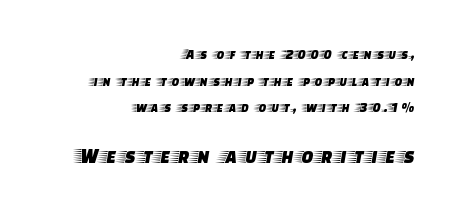
The image shows 22 px text type; set right-aligned, loose line spacing (1.9x), not underlined; the second (bottom) block is 1.57x larger.
